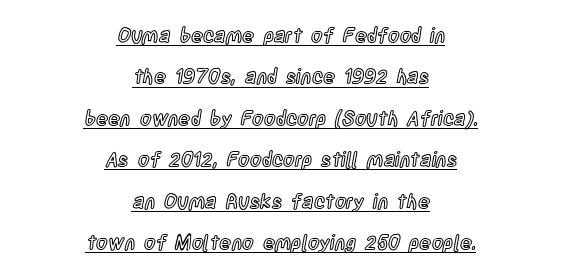
The image shows 20 px text type; set centered, loose line spacing (2.07x), normal letter spacing, underlined.
